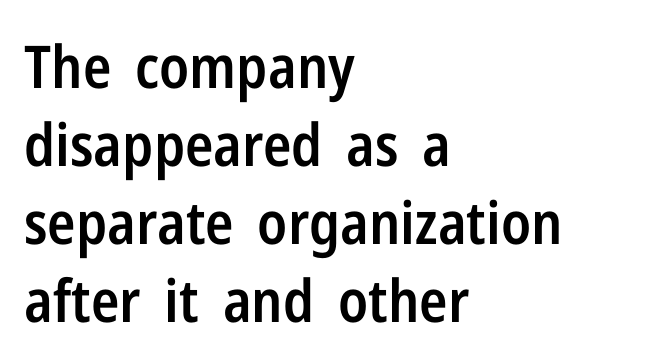
{"serif": "no", "italic": "no", "bold": "semi", "weight": "semibold", "width": "condensed", "stroke_contrast": "low", "x_height": "medium", "monospaced": "no", "underline": "no", "align": "left", "line_spacing": "normal", "line_spacing_ratio": 1.32, "letter_spacing": "normal", "letter_spacing_em": 0.0, "glyph_px": 59}
